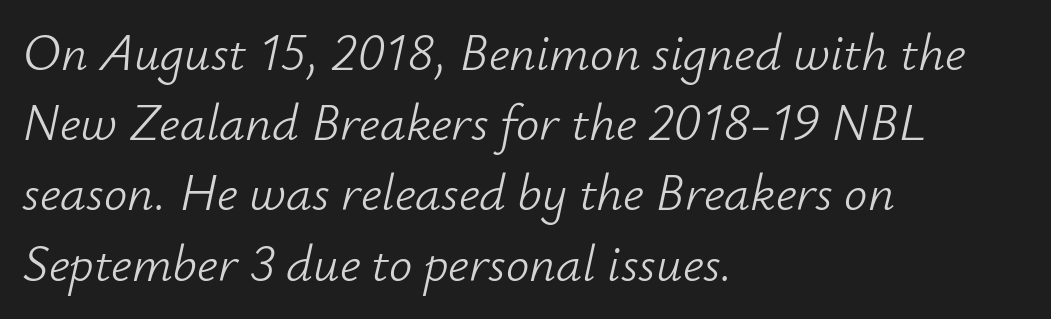
The rendering anchors every line to the left-hand side. Baseline-to-baseline distance is the conventional proportion of letter height. The face used here is proportionally spaced, like ordinary book or web type. Summary of weight: not heavy and not bold.
